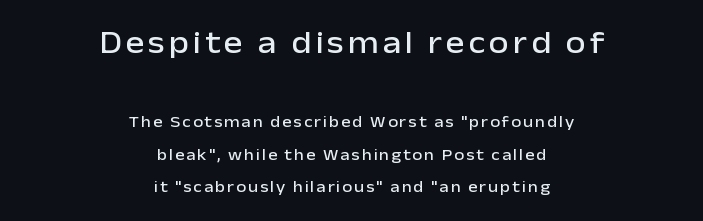
Compare the two chunks: the upper has the greater cap height. You could fit nearly another row in the gap between these rows. You could not count columns in this text — the font is proportionally spaced. The text block is weighted toward neither margin, spreading evenly from the middle. What kind of face is this? One without serifs — a sans. Characters remain perfectly vertical along every line.
